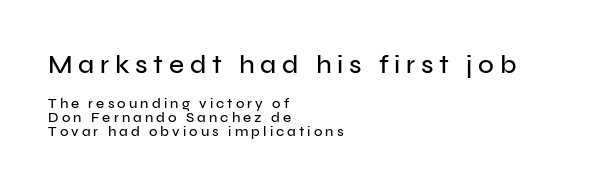
Letter spacing: wide. If you squint, the top block still reads clearly — it's the larger of the two. Any mark beneath the type? The region is blank. Teacher's note: observe the even left margin — that is flush-left alignment. The letters stand upright; this is a roman face.
